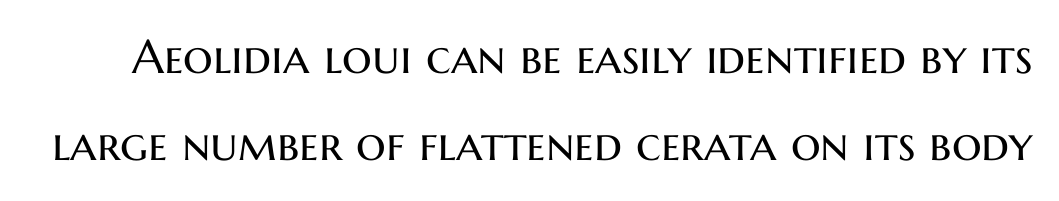
{"serif": "no", "italic": "no", "bold": "no", "weight": "regular", "width": "normal", "stroke_contrast": "medium", "x_height": "medium", "monospaced": "no", "underline": "no", "line_spacing_ratio": 1.85, "letter_spacing": "normal", "letter_spacing_em": 0.0, "glyph_px": 47}
